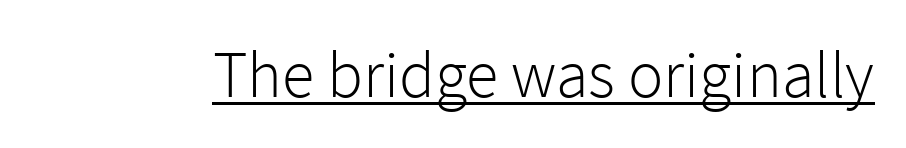
{"serif": "no", "italic": "no", "bold": "no", "weight": "light", "width": "normal", "x_height": "medium", "monospaced": "no", "underline": "yes", "letter_spacing": "normal", "letter_spacing_em": 0.0, "glyph_px": 66}
